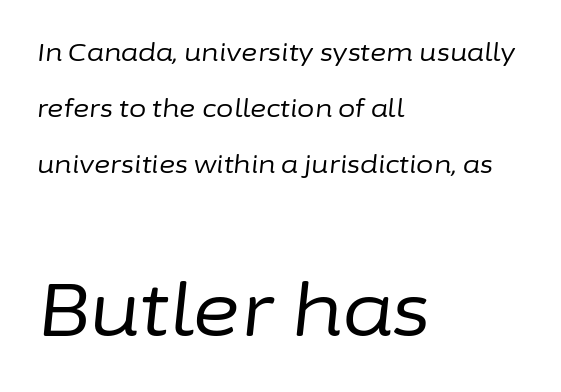
The image shows 74 px regular-weight type, italic (leaning right); set left-aligned, loose line spacing (2.25x), normal letter spacing, not underlined; the second (bottom) block is 2.96x larger; low stroke contrast and a medium x-height.
